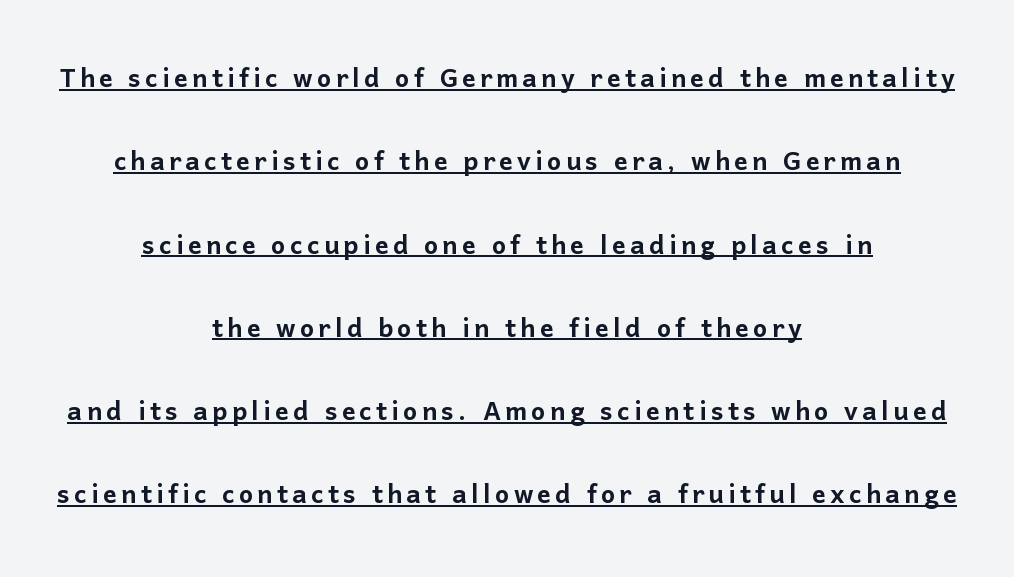
Q: Is the text italic (slanted)? A: No, it is upright.
Q: Is the typeface a serif or a sans-serif typeface? A: Sans-serif.
Q: Is the text underlined? A: Yes.
Q: How is the paragraph aligned? A: Centered.
Q: Is the spacing between lines tight, normal or loose? A: Loose.
Q: Width (condensed, normal, or wide)? A: Normal.
Q: Stroke contrast? A: Low.
Q: x-height? A: Medium.
Q: Monospaced? A: No.
